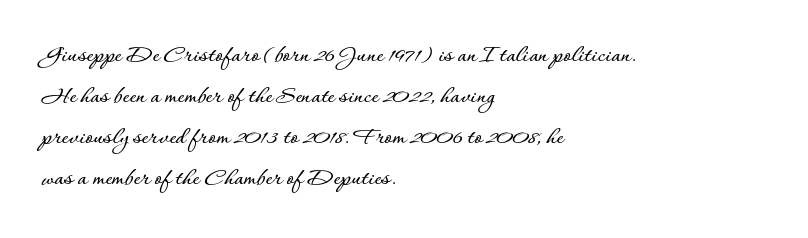
{"underline": "no", "align": "left", "line_spacing": "normal", "line_spacing_ratio": 1.58, "letter_spacing": "normal", "letter_spacing_em": 0.0, "glyph_px": 26}
